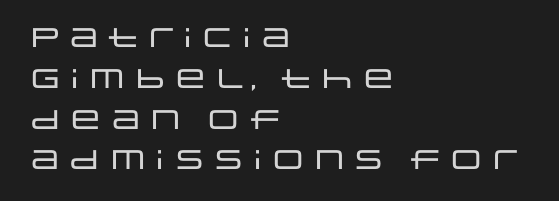
The typography opts for an upright posture over an oblique one. Descenders hang freely into open space. The rag falls on the right side of this text block. No extra tracking has been applied to these lines. Does the leading feel generous? No, just average.
